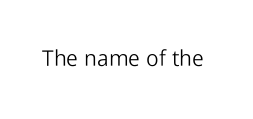
The image shows 22 px text type, upright; set normal letter spacing, not underlined.
